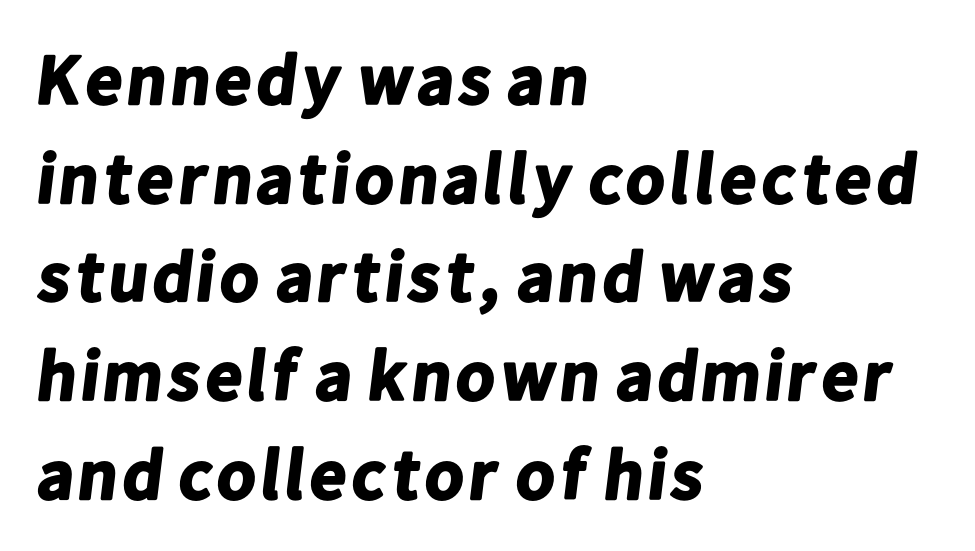
{"serif": "no", "bold": "yes", "weight": "bold", "width": "normal", "stroke_contrast": "low", "x_height": "medium", "monospaced": "no", "underline": "no", "align": "left", "line_spacing": "normal", "line_spacing_ratio": 1.39, "letter_spacing": "normal", "letter_spacing_em": 0.0, "glyph_px": 71}
